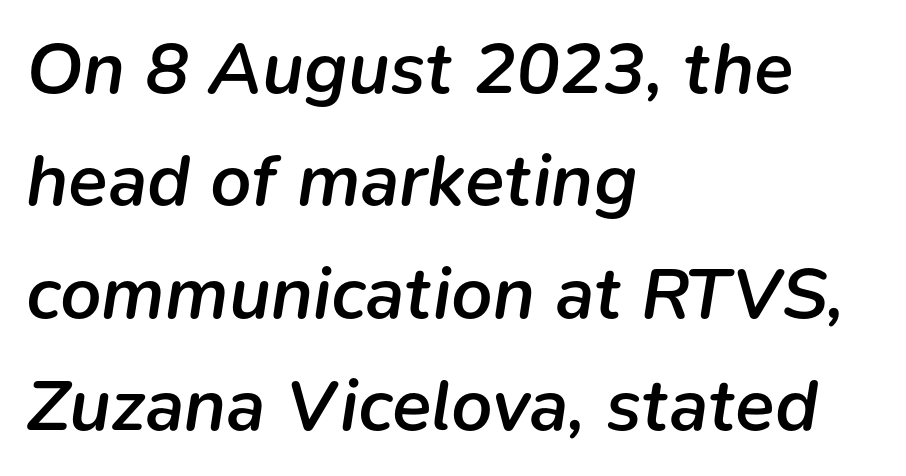
{"italic": "yes", "lean": "right", "slant_degrees": 9, "bold": "semi", "weight": "semibold", "width": "normal", "stroke_contrast": "low", "x_height": "medium", "monospaced": "no", "underline": "no", "align": "left", "line_spacing": "normal", "line_spacing_ratio": 1.54, "letter_spacing": "normal", "letter_spacing_em": 0.0, "glyph_px": 73}
